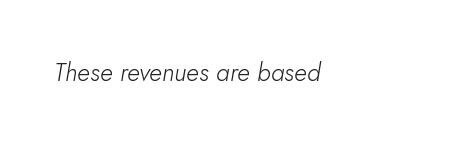
The image shows 25 px text type, italic (leaning right); set normal letter spacing, not underlined.
